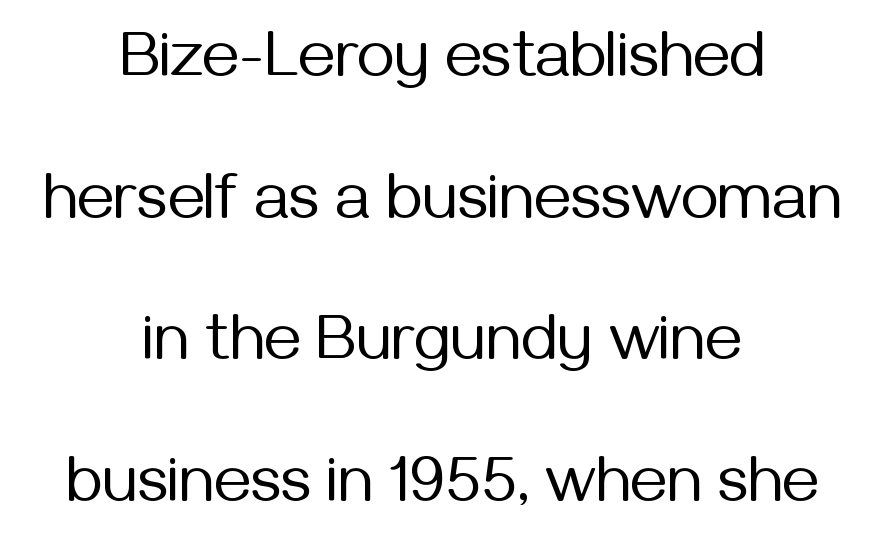
The image shows 65 px regular-weight sans-serif type, upright; set centered, loose line spacing (2.18x), normal letter spacing, not underlined; medium stroke contrast and a medium x-height.
